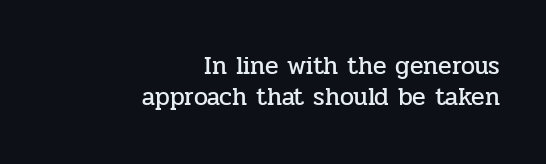
{"italic": "no", "underline": "no", "align": "right", "line_spacing": "normal", "line_spacing_ratio": 1.25, "letter_spacing": "normal", "letter_spacing_em": 0.0, "glyph_px": 25}
